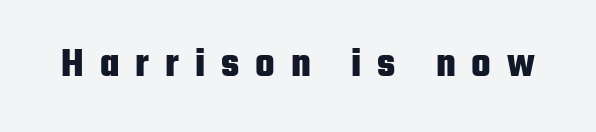
Q: Is the text bold? A: Yes.
Q: Is the text italic (slanted)? A: No, it is upright.
Q: Is the typeface a serif or a sans-serif typeface? A: Sans-serif.
Q: Is the text underlined? A: No.
Q: Is the spacing between letters normal or unusually wide? A: Unusually wide.
Q: Width (condensed, normal, or wide)? A: Condensed.
Q: Stroke contrast? A: Low.
Q: x-height? A: Medium.
Q: Monospaced? A: No.
